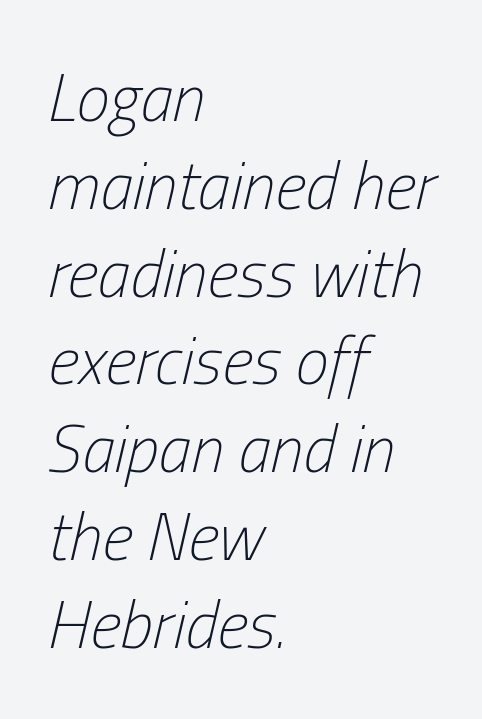
{"italic": "yes", "lean": "right", "slant_degrees": 13, "bold": "no", "weight": "light", "width": "condensed", "stroke_contrast": "low", "x_height": "medium", "monospaced": "no", "underline": "no", "align": "left", "line_spacing": "normal", "line_spacing_ratio": 1.31, "letter_spacing": "normal", "letter_spacing_em": 0.0, "glyph_px": 67}
